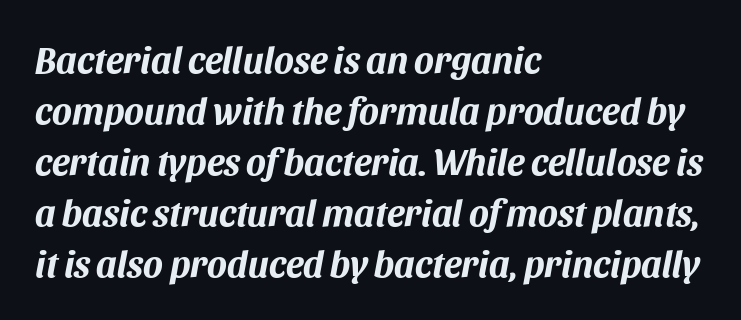
{"italic": "yes", "lean": "right", "slant_degrees": 11, "bold": "yes", "weight": "bold", "width": "normal", "stroke_contrast": "medium", "x_height": "large", "monospaced": "no", "underline": "no", "align": "left", "line_spacing": "normal", "line_spacing_ratio": 1.38, "letter_spacing": "normal", "letter_spacing_em": 0.0, "glyph_px": 37}
